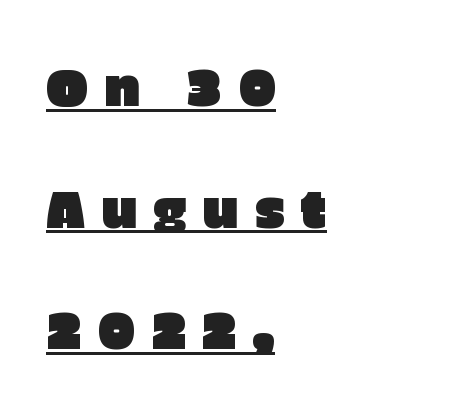
{"serif": "no", "italic": "no", "width": "normal", "stroke_contrast": "low", "x_height": "large", "monospaced": "no", "underline": "yes", "align": "left", "line_spacing": "loose", "line_spacing_ratio": 2.34, "letter_spacing": "wide", "letter_spacing_em": 0.31, "glyph_px": 52}
